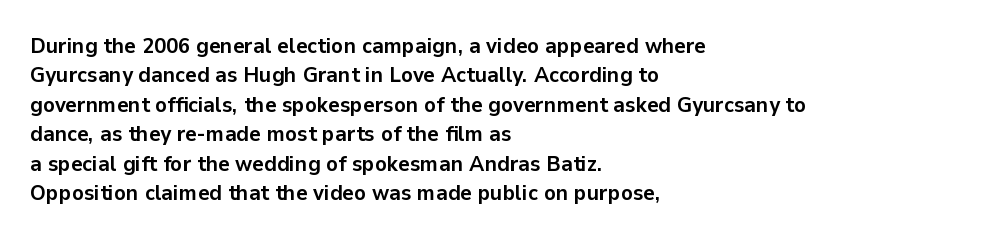
The image shows 22 px bold type, upright; set left-aligned, normal line spacing (1.34x), normal letter spacing, not underlined.
